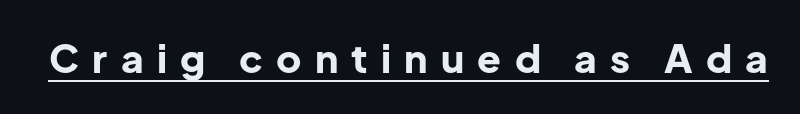
Caption: expanded tracking, letters set apart. The letters advance in unequal steps, a hallmark of proportional type. Look at the stroke-to-counter ratio: heavy, a bold. The passage shown is underscored from start to finish. The typography opts for an upright posture over an oblique one. Unlike a traditional serif, this face leaves its strokes unadorned.
